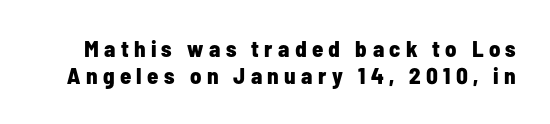
{"italic": "no", "bold": "yes", "underline": "no", "line_spacing_ratio": 1.18, "letter_spacing": "wide", "letter_spacing_em": 0.23, "glyph_px": 23}
